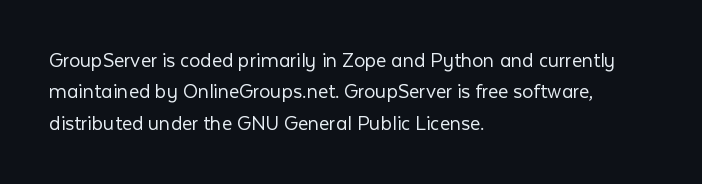
The line-height multiplier appears to be the usual default. The ragged edge is on the right, which tells us the setting is flush left. A typesetter would mark this as roman, not italic. This sample uses plain, unmodified letter spacing. No letter is thick-stroked: the sample isn't bold.
